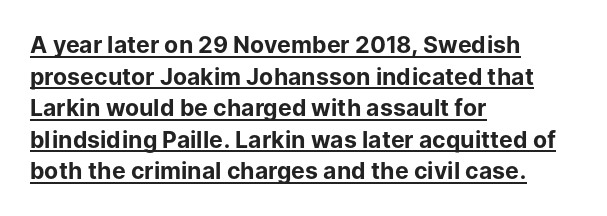
The image shows 23 px bold type, upright; set left-aligned, normal line spacing (1.37x), normal letter spacing, underlined.
